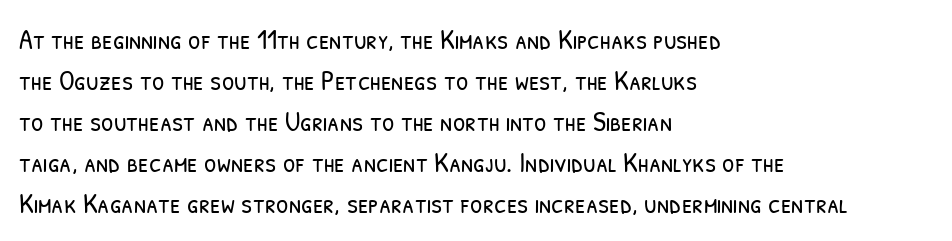
Examine the stroke ends and you'll find no serifs. Underlining? Definitely not there. Visually the block forms a straight wall on the left and a jagged coastline on the right. Whoever set this chose a conventional vertical rhythm. The letters sit at their default tracking, neither squeezed nor spread. Stroke thickness stays within the range of a standard reading face or lighter.
